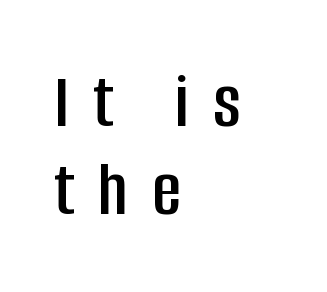
{"serif": "no", "italic": "no", "width": "condensed", "stroke_contrast": "low", "x_height": "large", "monospaced": "no", "underline": "no", "align": "left", "line_spacing": "tight", "line_spacing_ratio": 1.11, "letter_spacing": "wide", "letter_spacing_em": 0.3, "glyph_px": 79}
